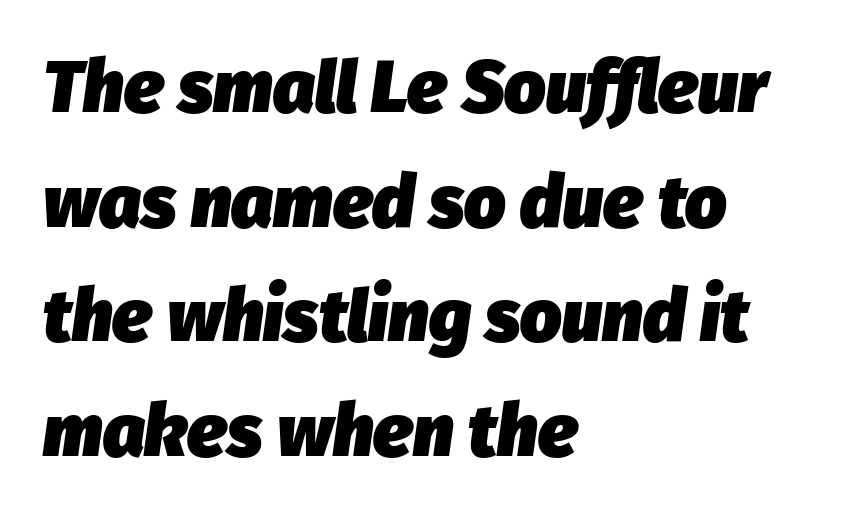
Q: Is the text bold? A: Yes.
Q: Is the text italic (slanted)? A: Yes, it leans right by about 8 degrees.
Q: Is the text underlined? A: No.
Q: How is the paragraph aligned? A: Left-aligned.
Q: Is the spacing between letters normal or unusually wide? A: Normal.
Q: Is the spacing between lines tight, normal or loose? A: Normal.
Q: Width (condensed, normal, or wide)? A: Normal.
Q: Stroke contrast? A: Low.
Q: x-height? A: Medium.
Q: Monospaced? A: No.
